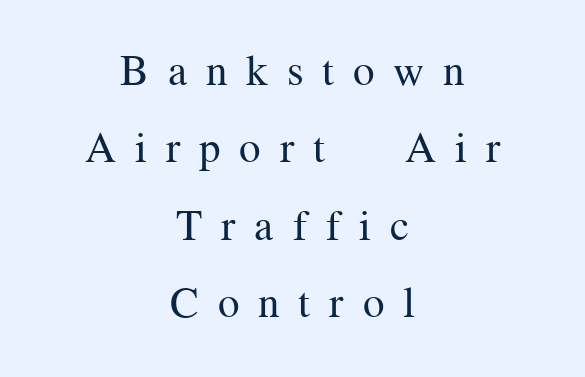
The face used here is seriffed, in the tradition of book romans. The passage shown is not underscored anywhere. The tracking jumps out immediately: characters are airy and widely separated. Think of a printed novel: that variable character pitch is what you see here. A student would call this center alignment; a typographer would say set centered.
